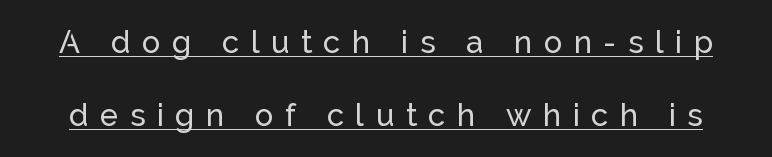
The image shows 31 px sans-serif type, upright; set loose line spacing (2.34x), unusually wide letter spacing (+0.37 em), underlined; low stroke contrast and a medium x-height.
